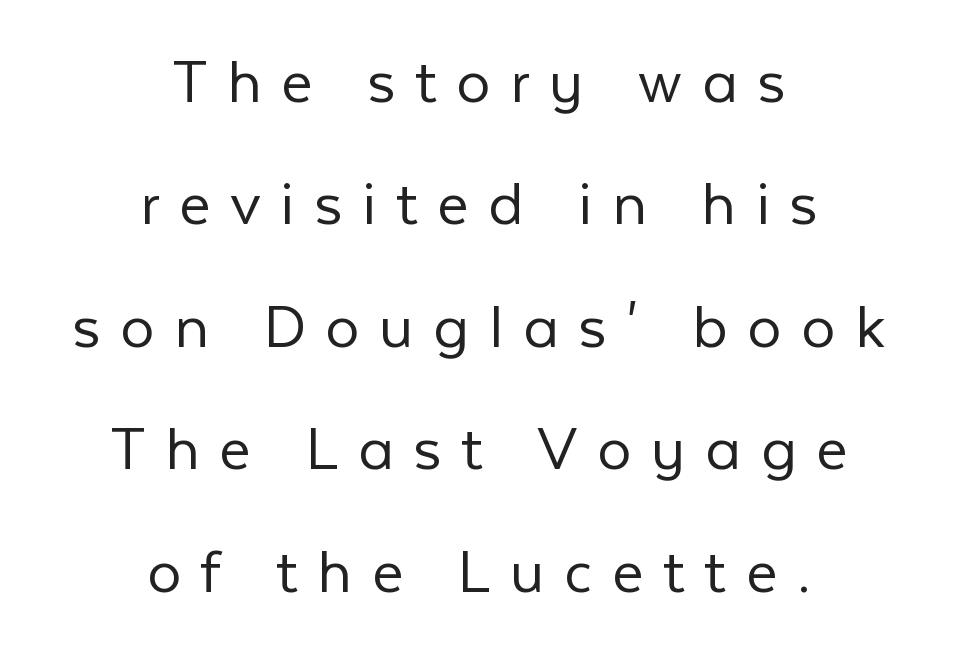
The image shows 68 px light sans-serif type, upright; set centered, line spacing 1.8x, unusually wide letter spacing (+0.29 em), not underlined; low stroke contrast and a medium x-height.
